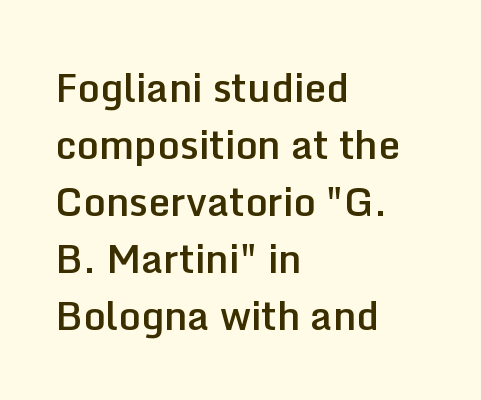
{"serif": "no", "italic": "no", "bold": "semi", "weight": "semibold", "width": "normal", "stroke_contrast": "low", "x_height": "medium", "monospaced": "no", "underline": "no", "align": "left", "line_spacing": "normal", "line_spacing_ratio": 1.46, "letter_spacing": "normal", "letter_spacing_em": 0.0, "glyph_px": 39}
